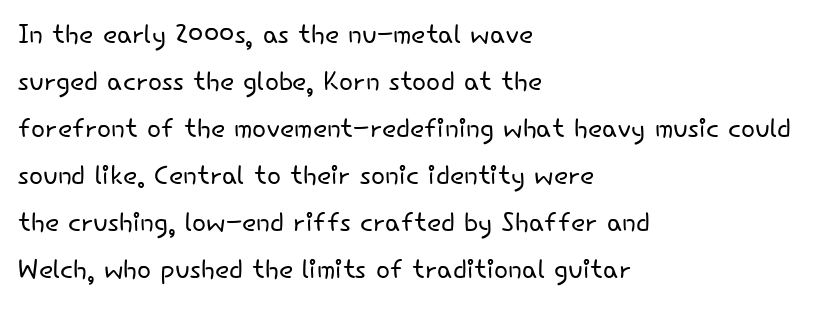
{"serif": "no", "italic": "no", "bold": "no", "weight": "light", "width": "normal", "stroke_contrast": "low", "x_height": "small", "monospaced": "no", "underline": "no", "align": "left", "line_spacing": "normal", "line_spacing_ratio": 1.27, "letter_spacing": "normal", "letter_spacing_em": 0.0, "glyph_px": 37}
